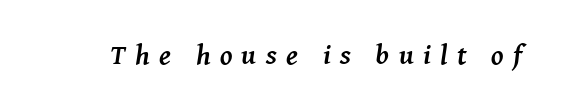
The image shows 28 px semibold serif type, italic (leaning right); set unusually wide letter spacing (+0.33 em), not underlined; medium stroke contrast and a medium x-height.
